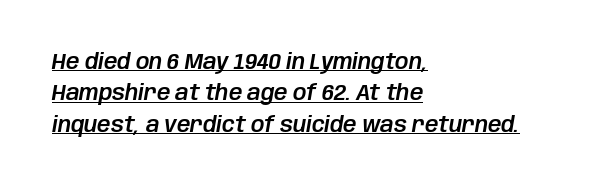
Q: Is the text italic (slanted)? A: Yes, it leans right by about 10 degrees.
Q: Is the text underlined? A: Yes.
Q: How is the paragraph aligned? A: Left-aligned.
Q: Is the spacing between letters normal or unusually wide? A: Normal.
Q: Is the spacing between lines tight, normal or loose? A: Normal.
